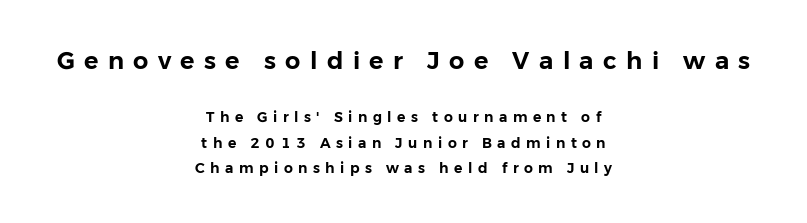
{"italic": "no", "underline": "no", "align": "center", "line_spacing_ratio": 1.83, "letter_spacing": "wide", "letter_spacing_em": 0.39, "larger_block": "first", "size_ratio": 1.71, "glyph_px": 24}
